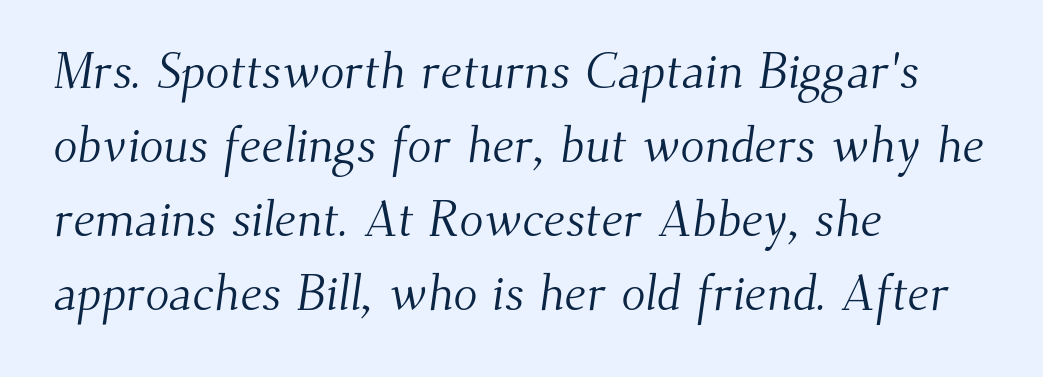
Q: Is the text bold? A: No.
Q: Is the typeface a serif or a sans-serif typeface? A: Serif.
Q: Is the text underlined? A: No.
Q: How is the paragraph aligned? A: Left-aligned.
Q: Is the spacing between letters normal or unusually wide? A: Normal.
Q: Is the spacing between lines tight, normal or loose? A: Normal.
Q: Width (condensed, normal, or wide)? A: Normal.
Q: Stroke contrast? A: Medium.
Q: x-height? A: Small.
Q: Monospaced? A: No.
